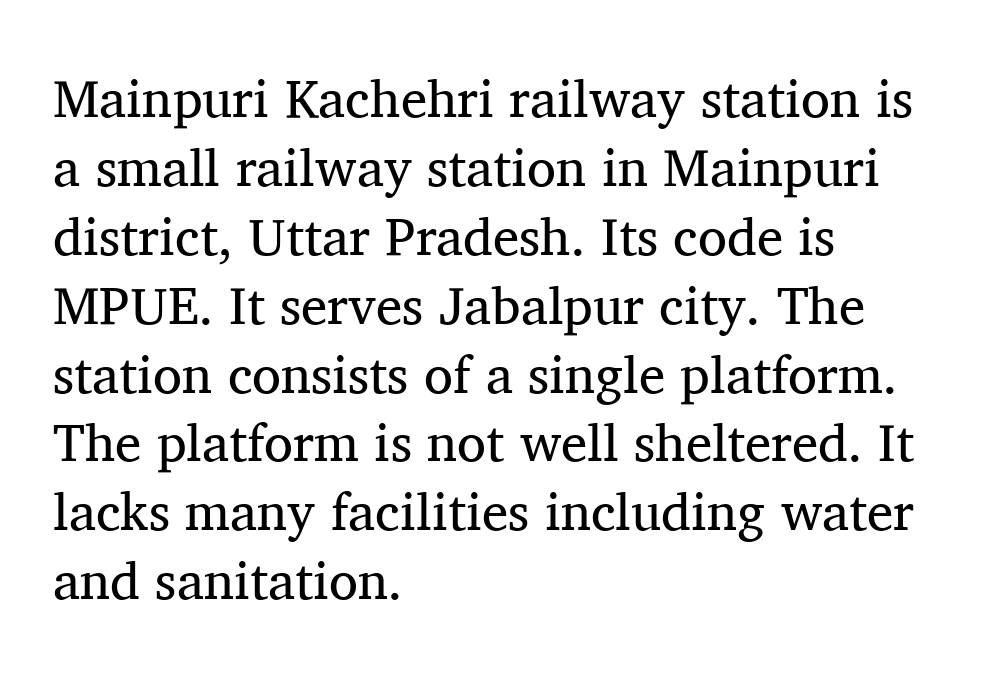
The face used here is seriffed, in the tradition of book romans. Short and long lines alike share a common starting point at left. Character widths vary here, with narrow letters taking less room than wide ones. Unlike italic type, these characters show no tilt at all. The letterforms sit at book weight or below. Rule under the text: the space is simply empty.
